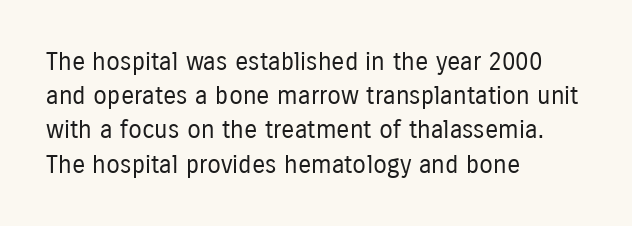
{"italic": "no", "bold": "no", "underline": "no", "align": "left", "line_spacing": "normal", "line_spacing_ratio": 1.37, "letter_spacing": "normal", "letter_spacing_em": 0.0, "glyph_px": 25}
